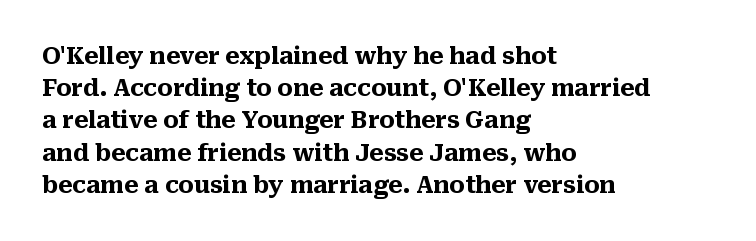
{"italic": "no", "bold": "yes", "underline": "no", "align": "left", "line_spacing": "normal", "line_spacing_ratio": 1.4, "letter_spacing": "normal", "letter_spacing_em": 0.0, "glyph_px": 23}
